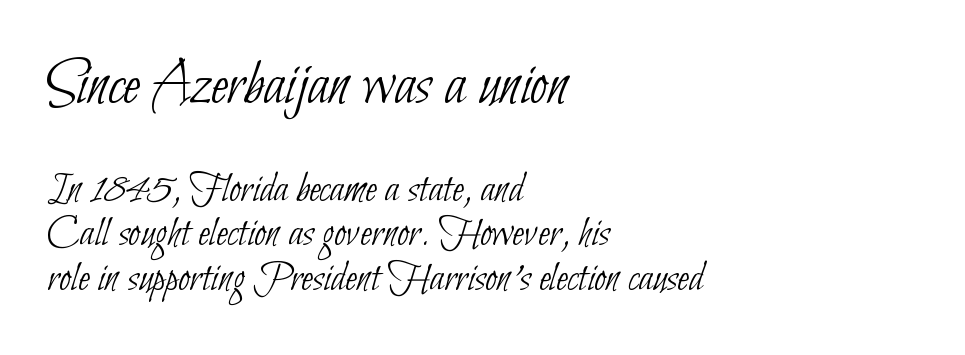
{"serif": "no", "bold": "no", "weight": "thin", "width": "condensed", "stroke_contrast": "low", "x_height": "small", "monospaced": "no", "underline": "no", "align": "left", "line_spacing": "tight", "line_spacing_ratio": 1.03, "letter_spacing": "normal", "letter_spacing_em": 0.0, "larger_block": "first", "size_ratio": 1.49, "glyph_px": 64}
